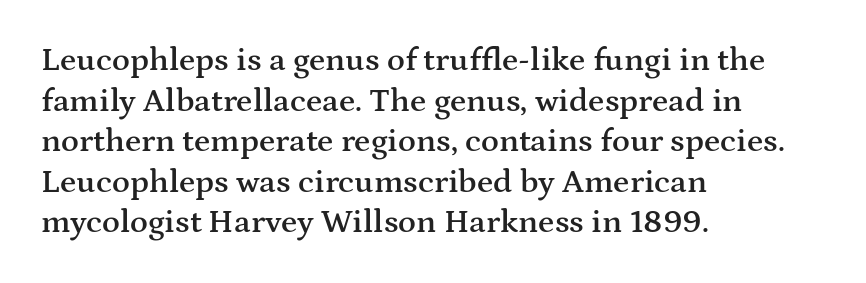
{"serif": "yes", "italic": "no", "bold": "semi", "weight": "semibold", "width": "wide", "stroke_contrast": "medium", "x_height": "medium", "monospaced": "no", "underline": "no", "align": "left", "line_spacing_ratio": 1.23, "letter_spacing": "normal", "letter_spacing_em": 0.0, "glyph_px": 33}
